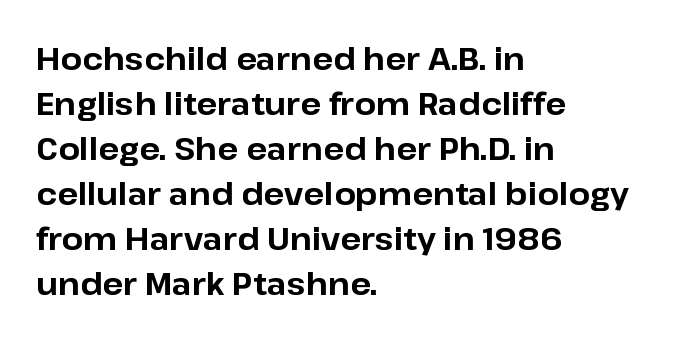
Q: Is the text bold? A: Yes.
Q: Is the text italic (slanted)? A: No, it is upright.
Q: Is the typeface a serif or a sans-serif typeface? A: Sans-serif.
Q: Is the text underlined? A: No.
Q: How is the paragraph aligned? A: Left-aligned.
Q: Is the spacing between letters normal or unusually wide? A: Normal.
Q: Is the spacing between lines tight, normal or loose? A: Normal.
Q: Width (condensed, normal, or wide)? A: Normal.
Q: Stroke contrast? A: Low.
Q: x-height? A: Medium.
Q: Monospaced? A: No.
